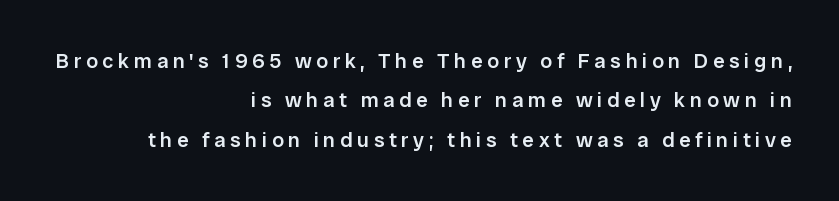
Clear beneath every line of the passage. Is there any slant? The stems are plumb. Casual observation: everything's shoved over to the right. Typographic density is moderately raised because the face is semibold.
